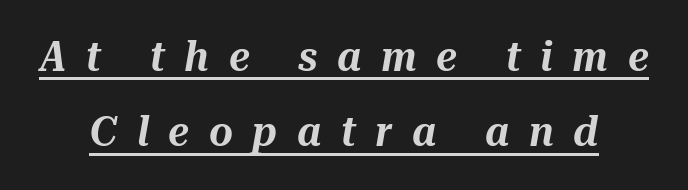
{"italic": "yes", "lean": "right", "slant_degrees": 10, "width": "normal", "stroke_contrast": "medium", "x_height": "medium", "monospaced": "no", "underline": "yes", "align": "center", "line_spacing_ratio": 1.84, "letter_spacing": "wide", "letter_spacing_em": 0.48, "glyph_px": 41}
